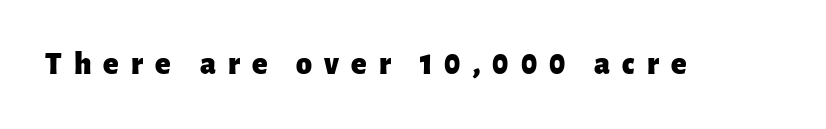
The image shows 32 px heavy sans-serif type, upright; set unusually wide letter spacing (+0.38 em), not underlined; low stroke contrast and a medium x-height.
